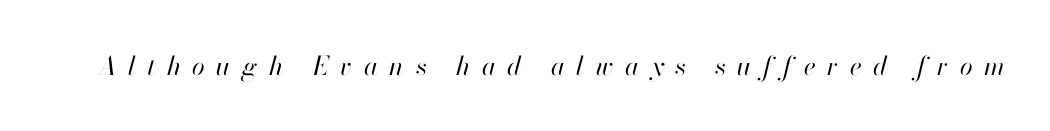
{"italic": "yes", "lean": "right", "slant_degrees": 13, "bold": "no", "underline": "no", "letter_spacing": "wide", "letter_spacing_em": 0.44, "glyph_px": 26}
